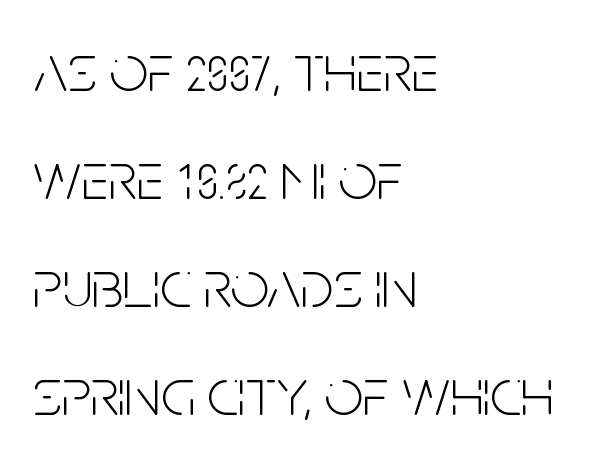
Nothing heavy about these letters — not bold at all. A clean baseline with only descenders dipping below it. These lines are rendered in a variable-pitch font. Horizontally, the lines are justified to the leading edge only. This is sans-serif lettering, the kind often seen on screens and signage.
